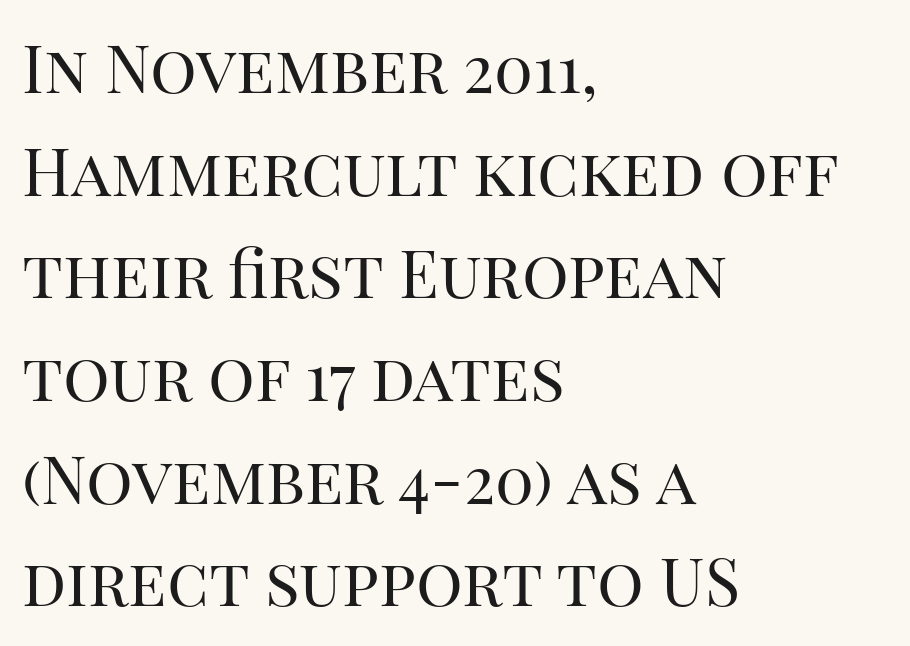
Q: Is the text bold? A: No.
Q: Is the text italic (slanted)? A: No, it is upright.
Q: Is the typeface a serif or a sans-serif typeface? A: Serif.
Q: Is the text underlined? A: No.
Q: How is the paragraph aligned? A: Left-aligned.
Q: Is the spacing between letters normal or unusually wide? A: Normal.
Q: Is the spacing between lines tight, normal or loose? A: Normal.
Q: Width (condensed, normal, or wide)? A: Normal.
Q: Stroke contrast? A: High.
Q: x-height? A: Large.
Q: Monospaced? A: No.
